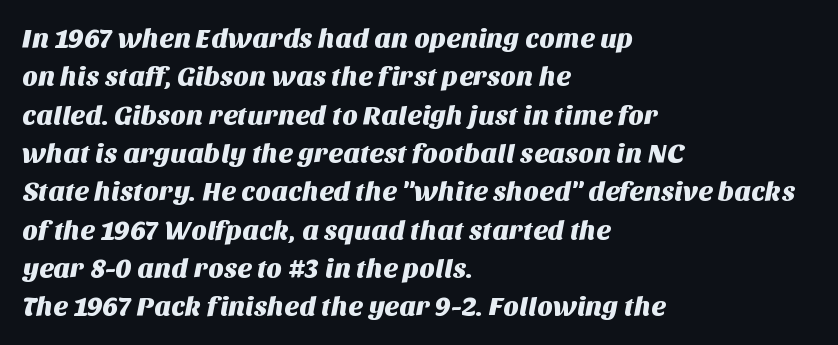
The image shows 27 px text type; set left-aligned, normal line spacing (1.42x), normal letter spacing, not underlined.
